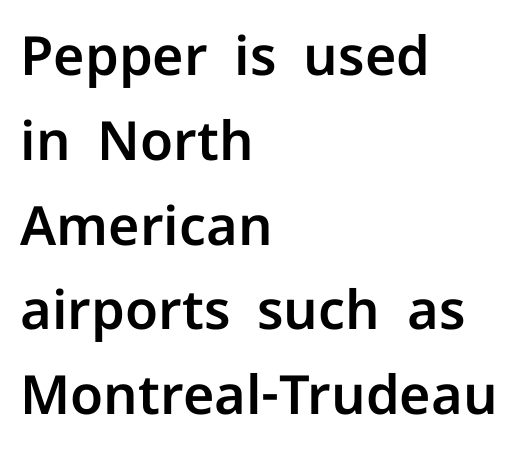
Notice how the passage keeps a crisp vertical edge on the left only. The type sits square on the baseline with zero lean. A bare baseline throughout the passage. Are there feet on the stems? There aren't — it's a sans.
